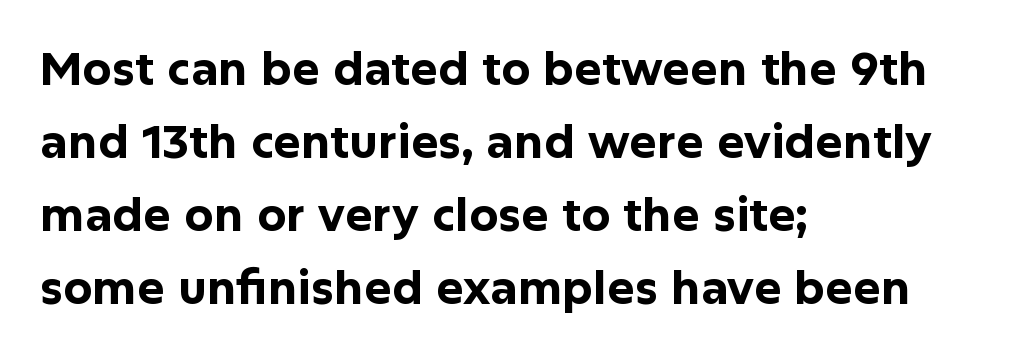
Bare-footed words on every line. The letters sit at their default tracking, neither squeezed nor spread. Typographically, this falls in the sans-serif category. The passage shown stacks its lines at a standard gap. The rendering uses natural spacing where letterforms have individual widths.
